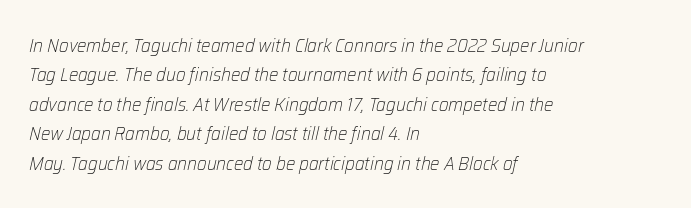
Q: Is the text bold? A: No.
Q: Is the text italic (slanted)? A: Yes, it leans right by about 12 degrees.
Q: Is the text underlined? A: No.
Q: How is the paragraph aligned? A: Left-aligned.
Q: Is the spacing between letters normal or unusually wide? A: Normal.
Q: Is the spacing between lines tight, normal or loose? A: Normal.
